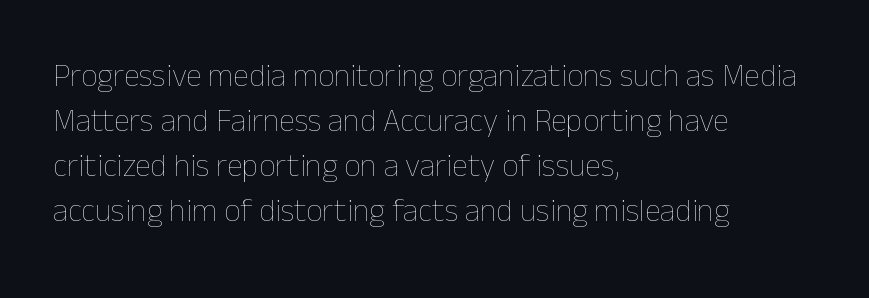
The lettering stays uniformly vertical, giving the passage a roman look. All the whitespace from short lines collects on the right. Beneath every word, the page is bare. What stands out about the letter spacing? Nothing — it is the standard amount. Weight: not bold — regular or lighter.
